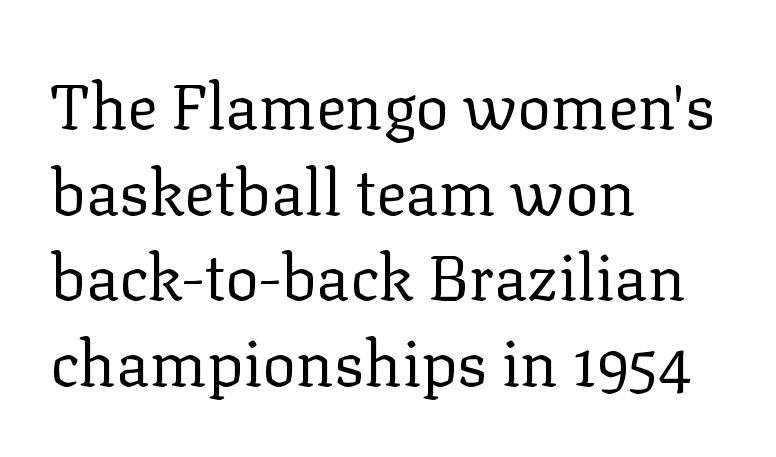
This sample keeps an unexceptional amount of space between lines. Is this a fixed-width face? No — the glyphs have proportional, varying widths. Is the type heavy? It reads as light-to-regular instead. Short and long lines alike share a common starting point at left.
